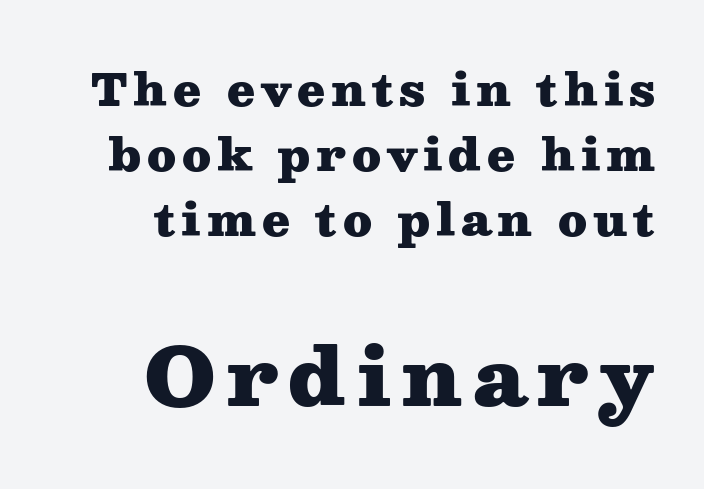
Q: Is the text bold? A: Yes.
Q: Is the text italic (slanted)? A: No, it is upright.
Q: Is the typeface a serif or a sans-serif typeface? A: Serif.
Q: Is the text underlined? A: No.
Q: How is the paragraph aligned? A: Right-aligned.
Q: Is the spacing between lines tight, normal or loose? A: Normal.
Q: Which block of text is set in a larger size, the first (top) or the second (bottom)? A: The second (bottom) one.
Q: Width (condensed, normal, or wide)? A: Wide.
Q: Stroke contrast? A: Medium.
Q: x-height? A: Medium.
Q: Monospaced? A: No.
